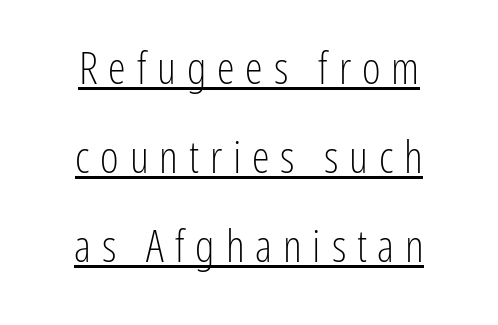
Observe the absence of serifs on each vertical stroke in this sample. Think standard paragraph weight, or any step lighter than that. The rendering uses natural spacing where letterforms have individual widths. Tracking value appears strongly positive — letters spread wide.
